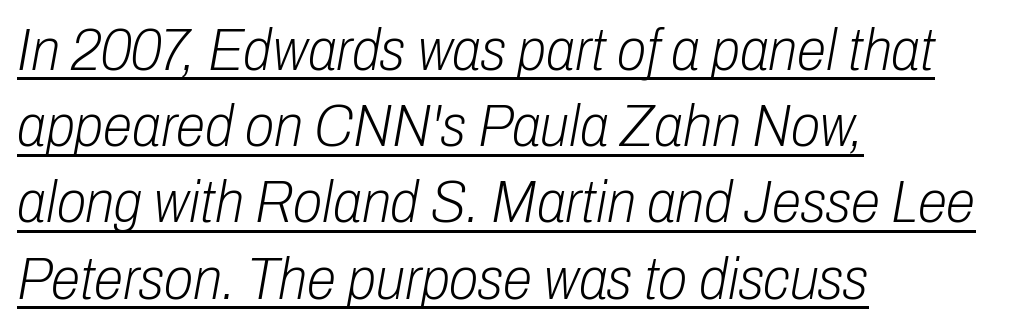
The image shows 60 px light, condensed type, italic (leaning right); set left-aligned, normal line spacing (1.27x), normal letter spacing, underlined; low stroke contrast and a medium x-height.
